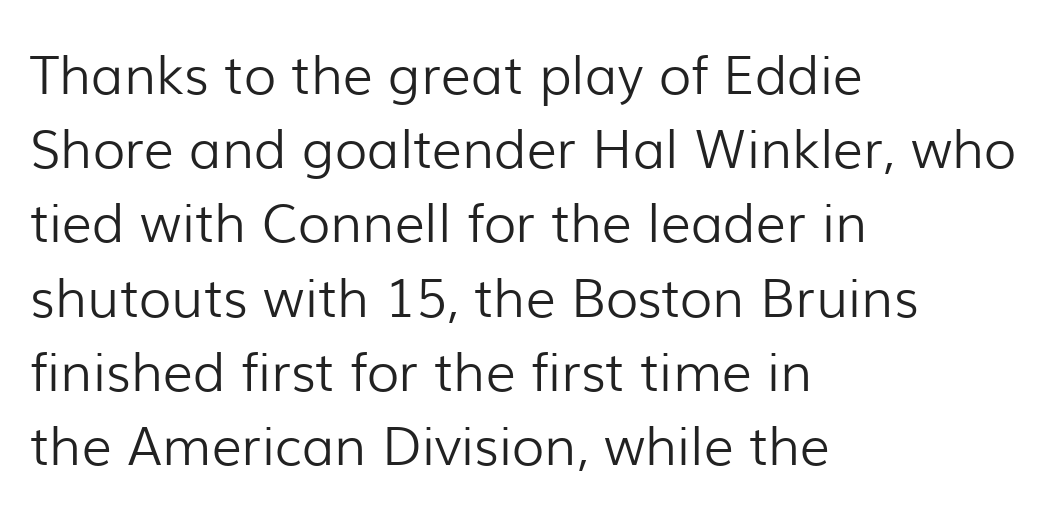
The characters are drawn with everyday or finer stroke widths. The letters stand upright; this is a roman face. Baseline-to-baseline distance is the conventional proportion of letter height. No extra tracking has been applied to these lines. The space directly below the letters is spotless. Look at the bottom of the vertical strokes: they stop flat, with no serifs.
